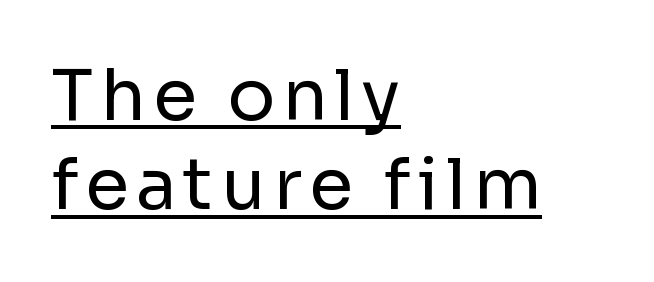
The image shows 71 px regular-weight sans-serif type, upright; set left-aligned, normal line spacing (1.26x), underlined; low stroke contrast and a medium x-height.
